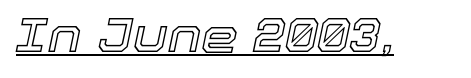
Q: Is the text italic (slanted)? A: Yes, it leans right by about 12 degrees.
Q: Is the text underlined? A: Yes.
Q: Is the spacing between letters normal or unusually wide? A: Normal.
Q: Width (condensed, normal, or wide)? A: Normal.
Q: x-height? A: Medium.
Q: Monospaced? A: No.
